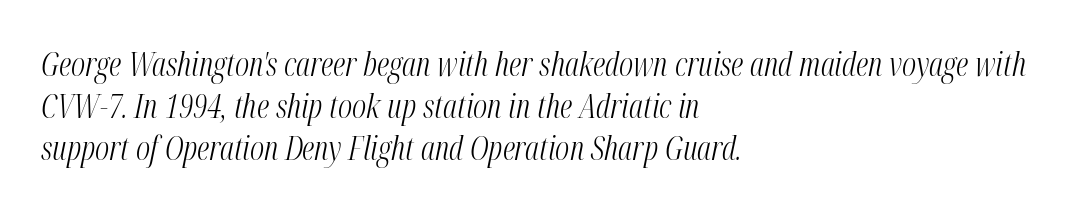
If you drew a ruler down the left edge, every line would touch it. No chunkiness to these letters — they're not bold. Normally led — the rows are evenly, conventionally spaced. The glyphs look as if they've been sheared to an angle. The letters sit at their default tracking, neither squeezed nor spread. Any mark beneath the type? The region is blank.
